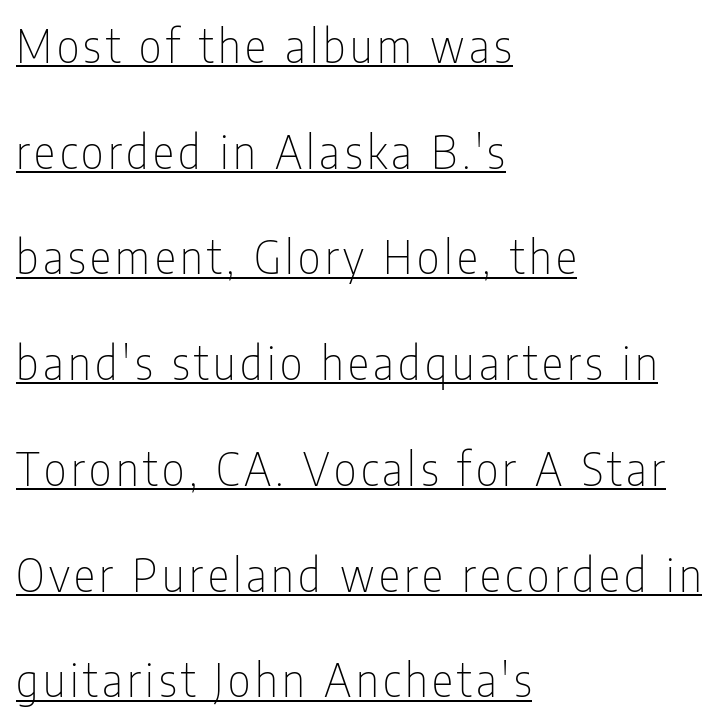
Q: Is the text bold? A: No.
Q: Is the text italic (slanted)? A: No, it is upright.
Q: Is the typeface a serif or a sans-serif typeface? A: Sans-serif.
Q: Is the text underlined? A: Yes.
Q: How is the paragraph aligned? A: Left-aligned.
Q: Is the spacing between lines tight, normal or loose? A: Loose.
Q: Width (condensed, normal, or wide)? A: Condensed.
Q: Stroke contrast? A: Low.
Q: x-height? A: Medium.
Q: Monospaced? A: No.
